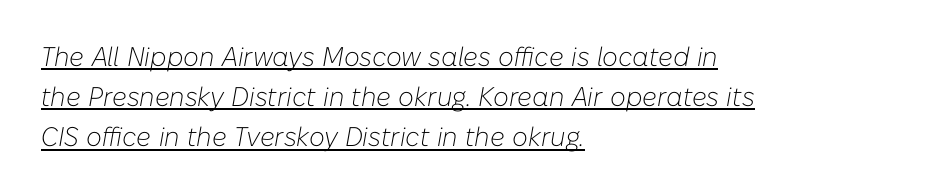
The image shows 27 px text type, italic (leaning right); set left-aligned, normal line spacing (1.49x), normal letter spacing, underlined.
